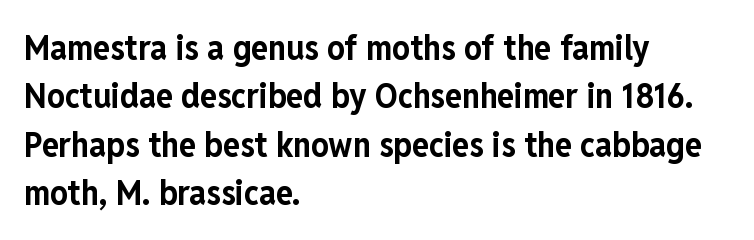
The image shows 35 px bold, condensed sans-serif type, upright; set left-aligned, normal line spacing (1.38x), normal letter spacing, not underlined; low stroke contrast and a medium x-height.
